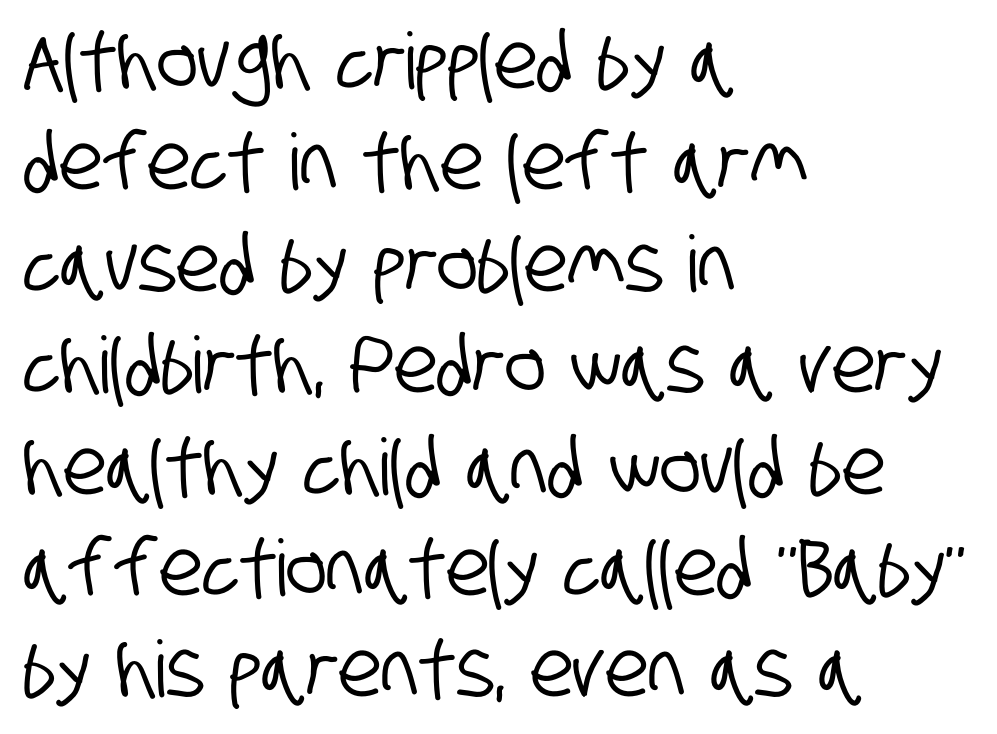
Horizontal alignment here is leftward, the default for most running prose. Quick note: interline space is typical. Short note: letters normally spaced. The glyphs are unaccompanied by any horizontal stroke below them.
